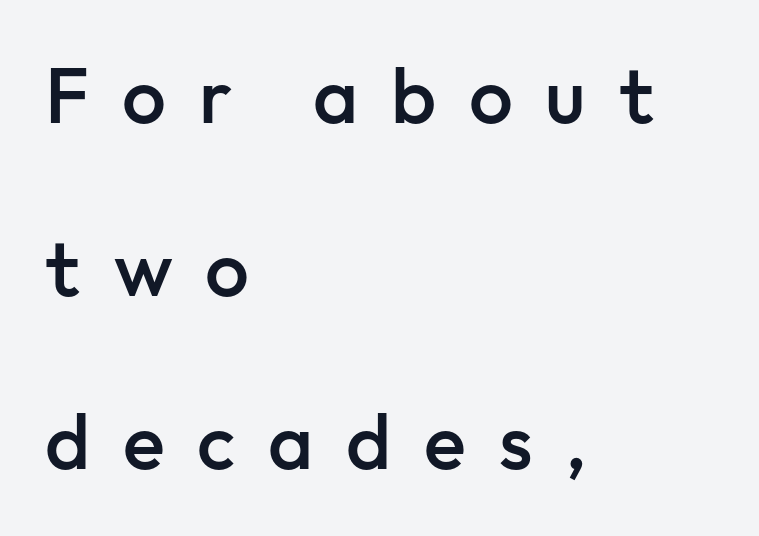
Rule under the text: the space is simply empty. Look at the stroke-to-counter ratio: somewhat heavy, a semibold. Style check: upright. This sample has the flowing, uneven cadence of proportional lettering.
